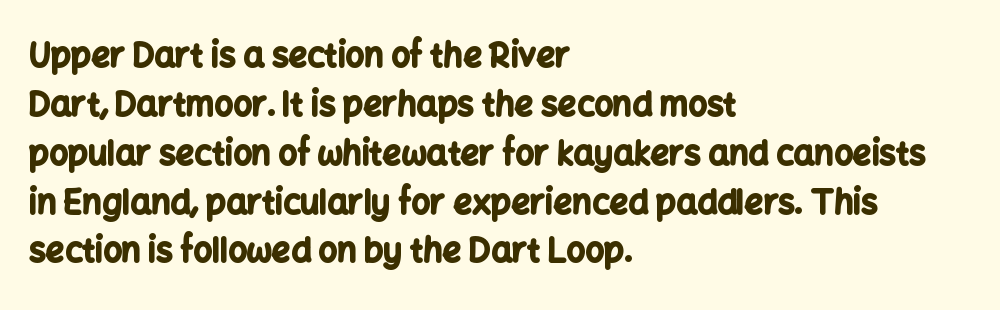
Q: Is the text bold? A: Yes.
Q: Is the text italic (slanted)? A: No, it is upright.
Q: Is the typeface a serif or a sans-serif typeface? A: Sans-serif.
Q: Is the text underlined? A: No.
Q: How is the paragraph aligned? A: Left-aligned.
Q: Is the spacing between letters normal or unusually wide? A: Normal.
Q: Is the spacing between lines tight, normal or loose? A: Normal.
Q: Width (condensed, normal, or wide)? A: Normal.
Q: Stroke contrast? A: Low.
Q: x-height? A: Medium.
Q: Monospaced? A: No.
